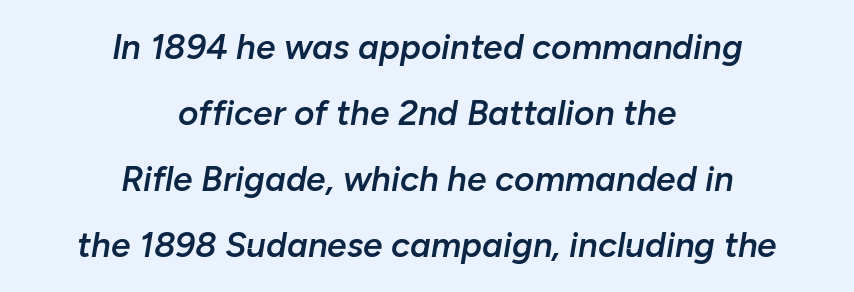
The image shows 35 px semibold type, italic (leaning right); set centered, line spacing 1.89x, normal letter spacing, not underlined; low stroke contrast and a medium x-height.
